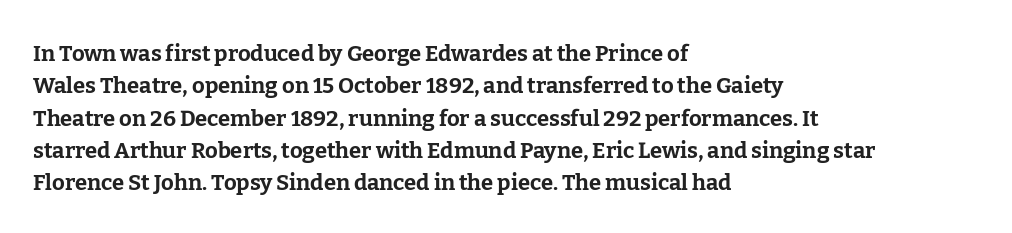
The image shows 22 px bold type, upright; set left-aligned, normal line spacing (1.47x), normal letter spacing, not underlined.
